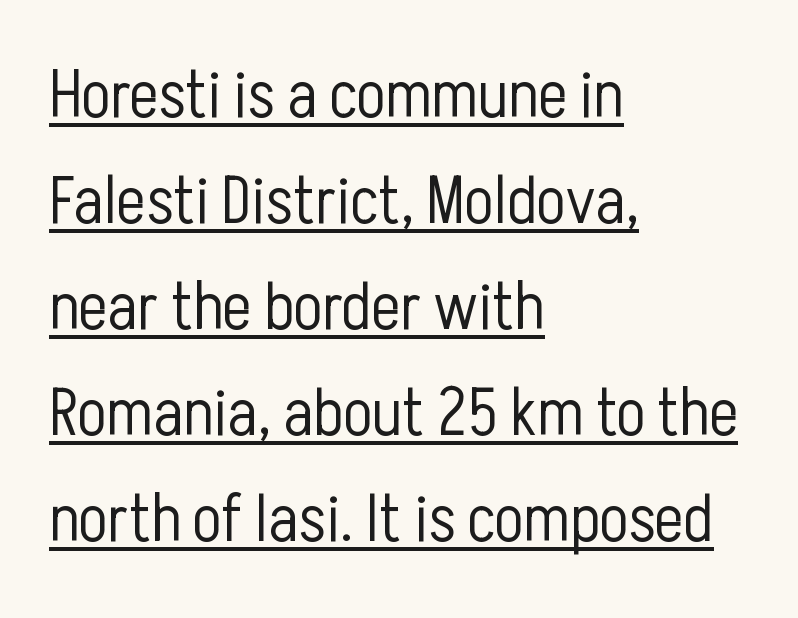
Q: Is the text bold? A: No.
Q: Is the text italic (slanted)? A: No, it is upright.
Q: Is the typeface a serif or a sans-serif typeface? A: Sans-serif.
Q: Is the text underlined? A: Yes.
Q: How is the paragraph aligned? A: Left-aligned.
Q: Is the spacing between letters normal or unusually wide? A: Normal.
Q: Is the spacing between lines tight, normal or loose? A: Normal.
Q: Width (condensed, normal, or wide)? A: Condensed.
Q: Stroke contrast? A: Low.
Q: x-height? A: Medium.
Q: Monospaced? A: No.
